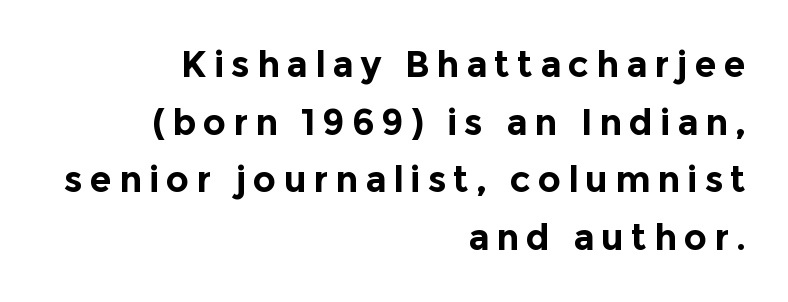
Q: Is the text bold? A: Yes.
Q: Is the text italic (slanted)? A: No, it is upright.
Q: Is the typeface a serif or a sans-serif typeface? A: Sans-serif.
Q: Is the text underlined? A: No.
Q: How is the paragraph aligned? A: Right-aligned.
Q: Is the spacing between lines tight, normal or loose? A: Normal.
Q: Width (condensed, normal, or wide)? A: Normal.
Q: x-height? A: Medium.
Q: Monospaced? A: No.
